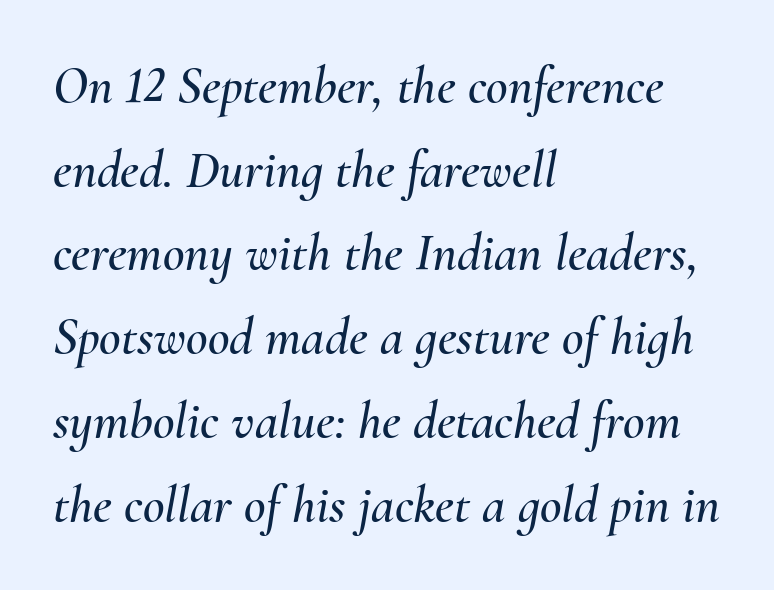
{"italic": "yes", "lean": "right", "slant_degrees": 10, "width": "normal", "stroke_contrast": "medium", "x_height": "small", "monospaced": "no", "underline": "no", "align": "left", "line_spacing": "normal", "line_spacing_ratio": 1.58, "letter_spacing": "normal", "letter_spacing_em": 0.0, "glyph_px": 53}
